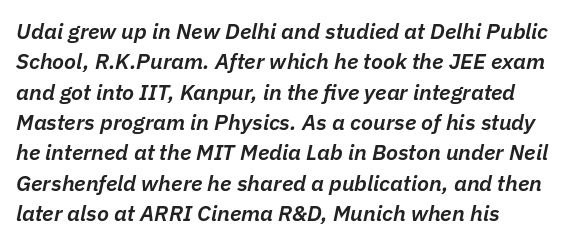
Emphasis by weight is partial: semibold. This sample keeps an unexceptional amount of space between lines. A classic flush-left, rag-right setting is used for this passage. Posture: slanted.
